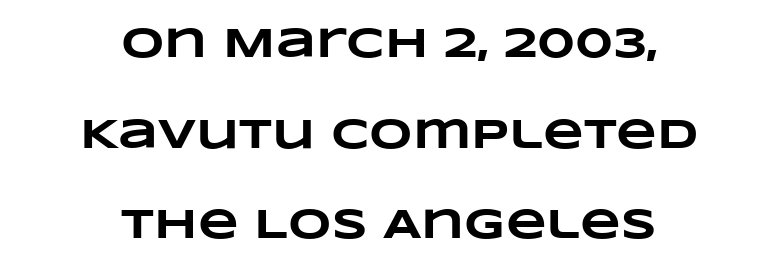
The image shows 42 px heavy, wide type; set centered, loose line spacing (2.16x), normal letter spacing, not underlined; low stroke contrast and a large x-height.
